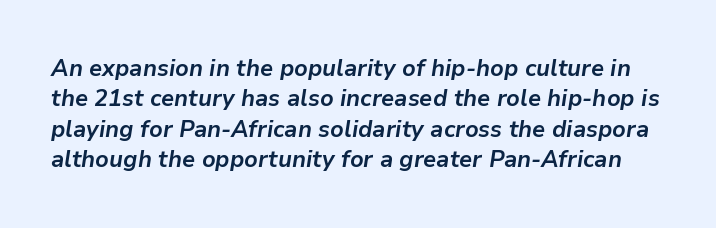
Descenders hang freely into open space. You'd pick this weight for a headline — it's a proper bold. Nobody touched the tracking dial on this one. Emphasis-style slanted type is in use. If you measured baseline to baseline, you'd find a middling distance.
